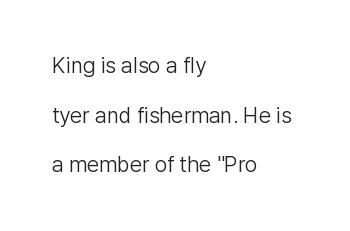
Q: Is the text bold? A: No.
Q: Is the text italic (slanted)? A: No, it is upright.
Q: Is the text underlined? A: No.
Q: How is the paragraph aligned? A: Left-aligned.
Q: Is the spacing between letters normal or unusually wide? A: Normal.
Q: Is the spacing between lines tight, normal or loose? A: Loose.
